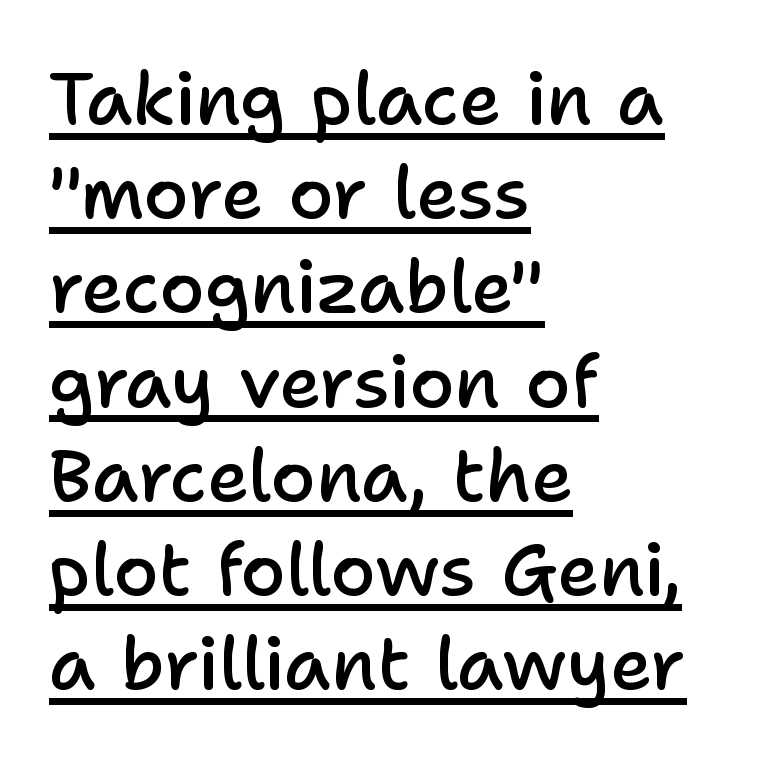
The image shows 73 px semibold sans-serif type, upright; set left-aligned, normal line spacing (1.29x), normal letter spacing, underlined; low stroke contrast and a medium x-height.
